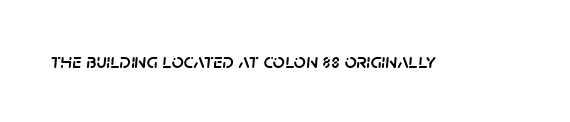
This sample uses an oblique cut, with every glyph tilted off the vertical. A typesetter would call this zero additional tracking. The baseline area is clear.
